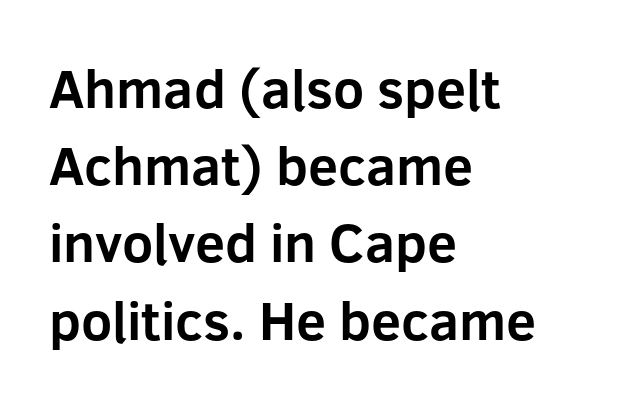
Q: Is the text bold? A: Yes.
Q: Is the text italic (slanted)? A: No, it is upright.
Q: Is the typeface a serif or a sans-serif typeface? A: Sans-serif.
Q: Is the text underlined? A: No.
Q: How is the paragraph aligned? A: Left-aligned.
Q: Is the spacing between letters normal or unusually wide? A: Normal.
Q: Is the spacing between lines tight, normal or loose? A: Normal.
Q: Width (condensed, normal, or wide)? A: Normal.
Q: Stroke contrast? A: Low.
Q: x-height? A: Medium.
Q: Monospaced? A: No.
